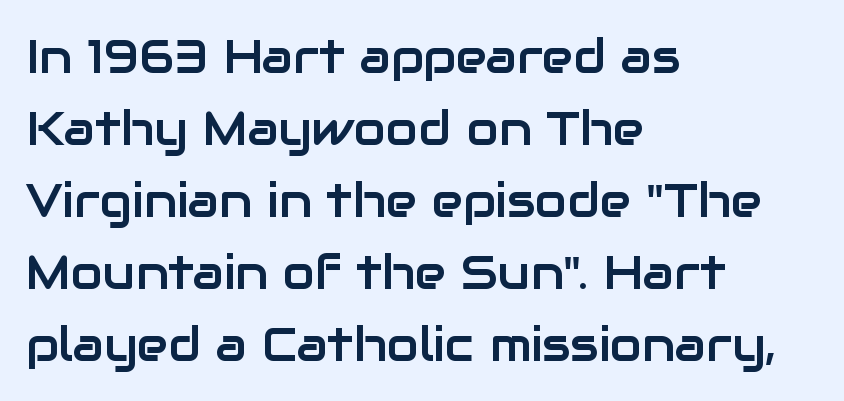
The image shows 47 px sans-serif type, upright; set left-aligned, normal line spacing (1.53x), normal letter spacing, not underlined; low stroke contrast and a medium x-height.
